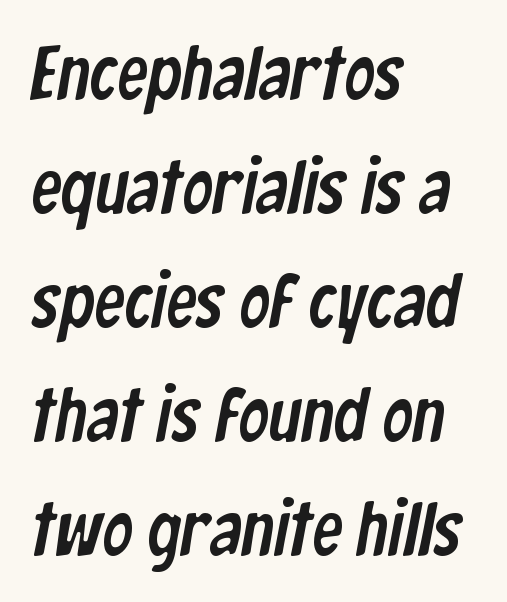
{"serif": "no", "width": "condensed", "stroke_contrast": "low", "x_height": "medium", "monospaced": "no", "underline": "no", "align": "left", "line_spacing": "normal", "line_spacing_ratio": 1.5, "letter_spacing": "normal", "letter_spacing_em": 0.0, "glyph_px": 76}
